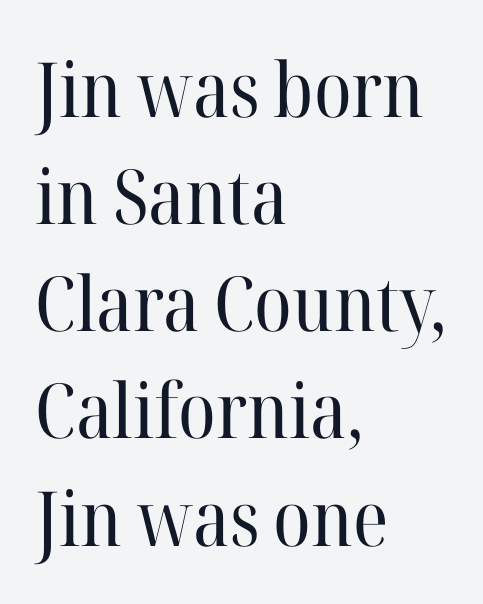
The image shows 76 px regular-weight serif type, upright; set left-aligned, normal line spacing (1.41x), normal letter spacing, not underlined; high stroke contrast and a medium x-height.
